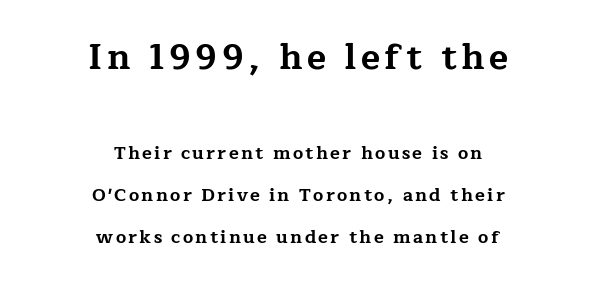
The image shows 35 px bold, wide serif type, upright; set centered, loose line spacing (2.34x), not underlined; the first (top) block is 1.94x larger; low stroke contrast and a medium x-height.
